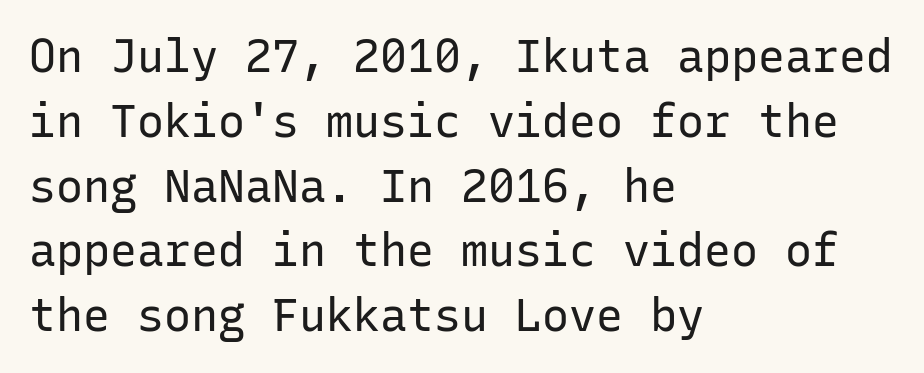
{"serif": "no", "italic": "no", "bold": "no", "weight": "regular", "width": "normal", "stroke_contrast": "low", "x_height": "medium", "monospaced": "yes", "underline": "no", "align": "left", "line_spacing": "normal", "line_spacing_ratio": 1.44, "letter_spacing": "normal", "letter_spacing_em": 0.0, "glyph_px": 45}
